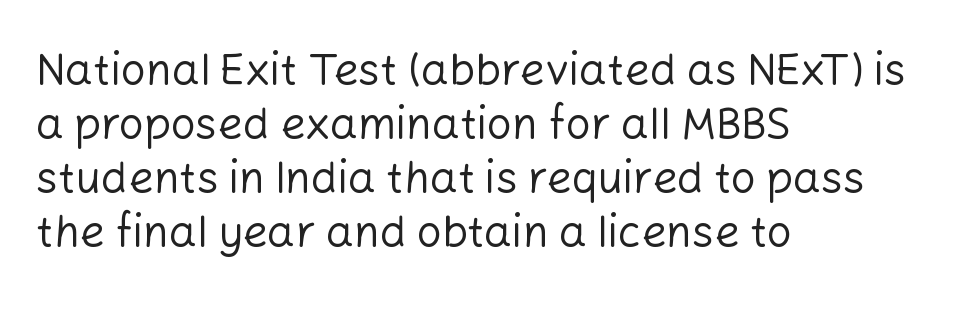
{"serif": "no", "italic": "no", "bold": "no", "weight": "regular", "width": "normal", "stroke_contrast": "low", "x_height": "medium", "monospaced": "no", "underline": "no", "align": "left", "line_spacing_ratio": 1.23, "letter_spacing": "normal", "letter_spacing_em": 0.0, "glyph_px": 44}
